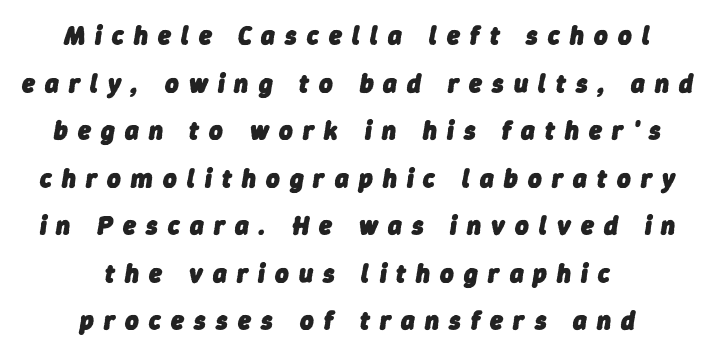
These lines stack symmetrically, like a column narrowing and widening about its center. The font's italic variant was chosen for this text. Characters follow at a spacing far wider than the type designer built in. On the weight axis this lands at bold, roughly 700.
